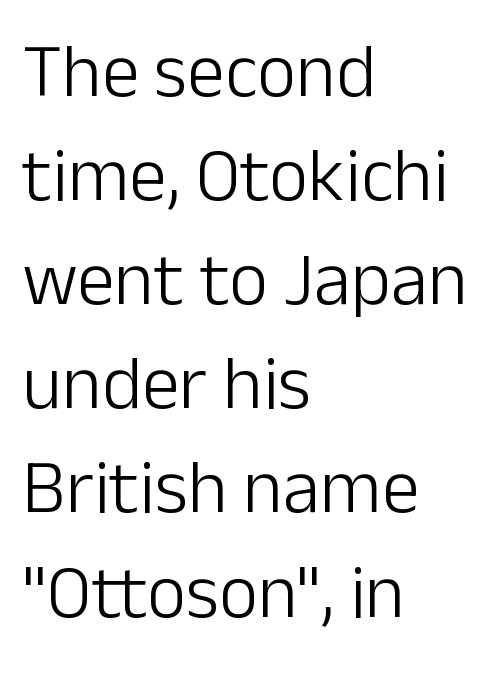
{"serif": "no", "italic": "no", "bold": "no", "weight": "light", "width": "normal", "stroke_contrast": "low", "x_height": "medium", "monospaced": "no", "underline": "no", "align": "left", "line_spacing": "normal", "line_spacing_ratio": 1.37, "letter_spacing": "normal", "letter_spacing_em": 0.0, "glyph_px": 76}
